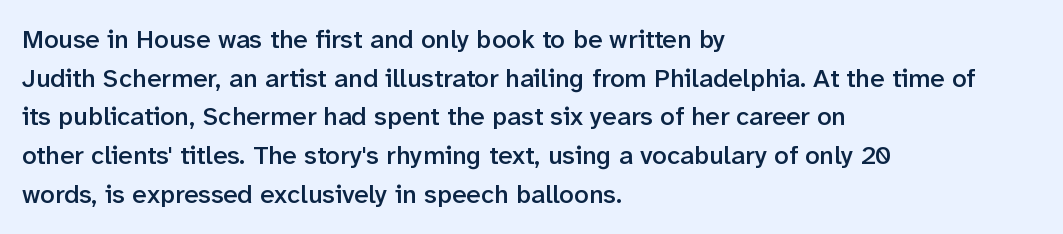
Q: Is the text bold? A: Semi-bold.
Q: Is the text italic (slanted)? A: No, it is upright.
Q: Is the text underlined? A: No.
Q: How is the paragraph aligned? A: Left-aligned.
Q: Is the spacing between letters normal or unusually wide? A: Normal.
Q: Is the spacing between lines tight, normal or loose? A: Normal.
